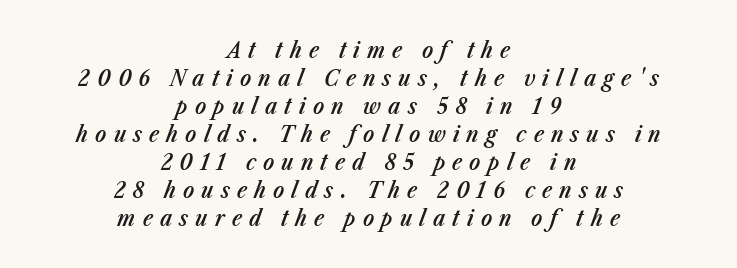
Q: Is the text bold? A: Semi-bold.
Q: Is the text italic (slanted)? A: Yes, it leans right by about 23 degrees.
Q: Is the text underlined? A: No.
Q: How is the paragraph aligned? A: Centered.
Q: Is the spacing between letters normal or unusually wide? A: Unusually wide.
